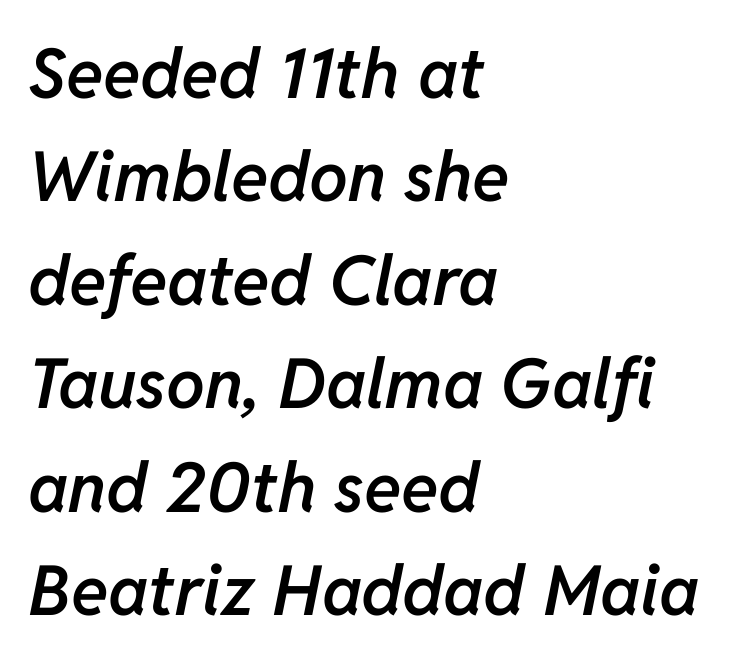
Looks like regular typesetting: each glyph gets only the width it needs. Each glyph is drawn with semibold strokes, heavier than normal yet not fully bold. Nobody touched the tracking dial on this one. One-word summary of the alignment: left. Bare-footed words on every line. Leading: standard.
